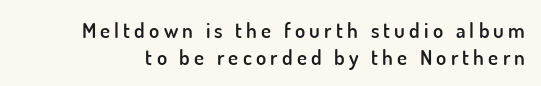
Regarding leading, the lines here are spaced in the standard way. Look at the stroke-to-counter ratio: somewhat heavy, a semibold. Unmarked baselines from the first word to the last. You could only call the tracking loose — the letters float apart. Unlike italic type, these characters show no tilt at all.
